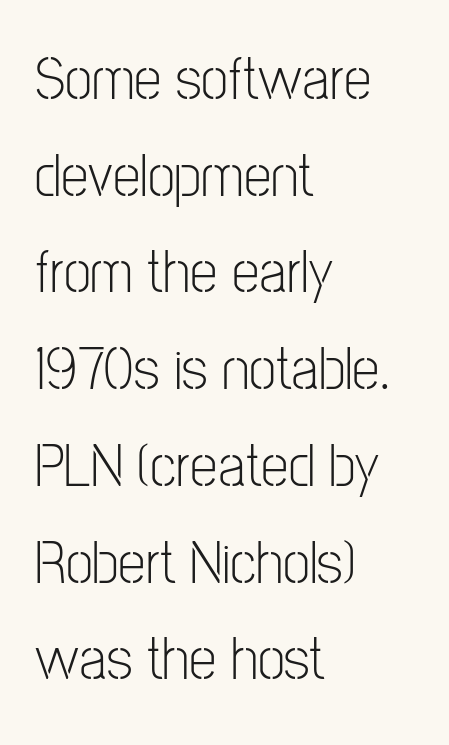
Do the characters align in a grid? No, the font is proportional. The designer left line spacing at the default. Look at the bottom of the vertical strokes: they stop flat, with no serifs. Every character sits straight up, as roman type does. The rendering keeps characters at their native spacing.
